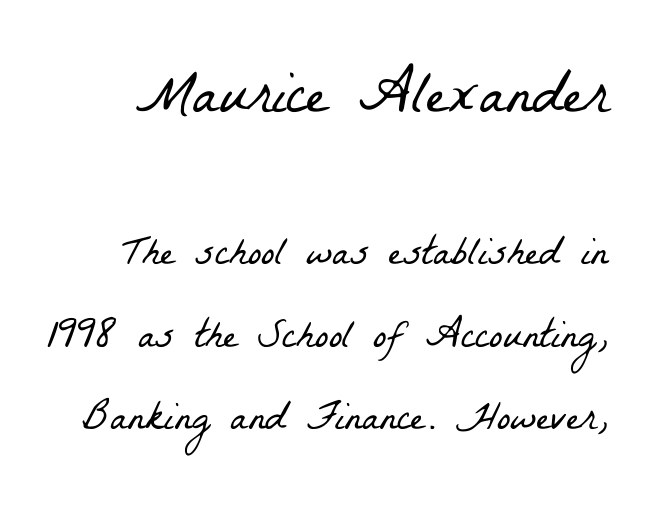
The image shows 62 px light, condensed serif type; set loose line spacing (2.01x), normal letter spacing, not underlined; the first (top) block is 1.51x larger; low stroke contrast and a medium x-height.
